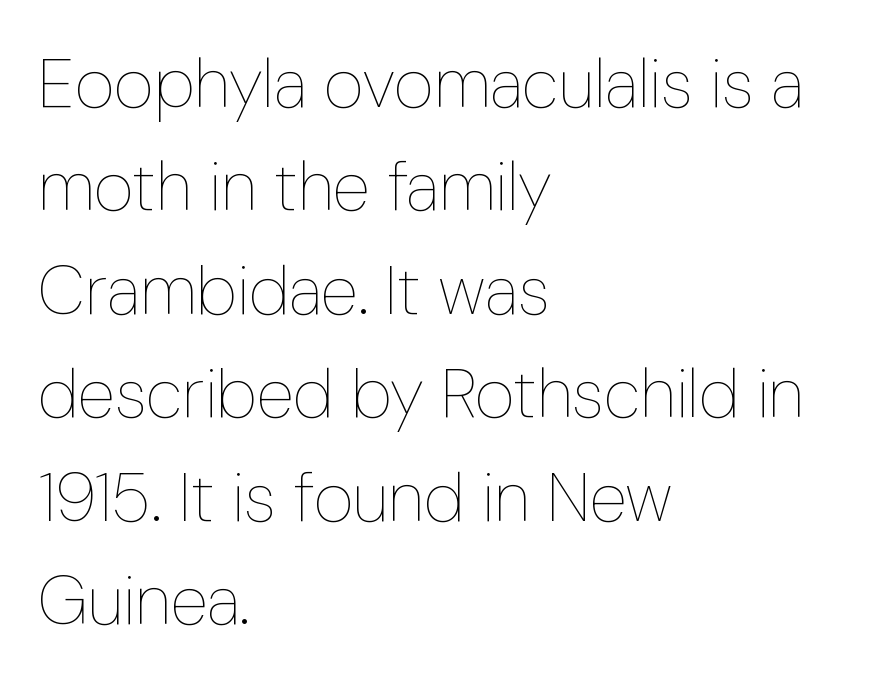
The image shows 69 px thin, condensed type, upright; set left-aligned, normal line spacing (1.5x), normal letter spacing, not underlined; low stroke contrast and a medium x-height.
